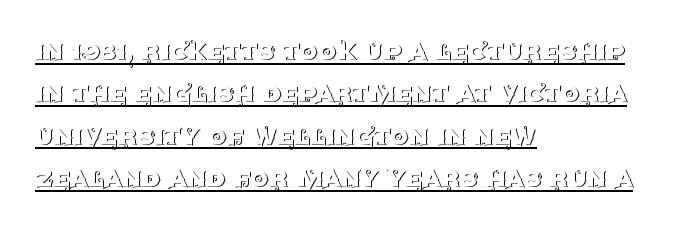
Counters stay open thanks to moderate or lighter strokes. Compared with undecorated copy, this sample adds a rule below the words. It's the straight-up-and-down kind of type. This sample has the flowing, uneven cadence of proportional lettering.
